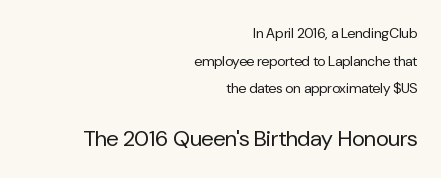
Unbolded letterforms with no extra heft. The face used here appears at its bigger size in the lower chunk. Nobody touched the tracking dial on this one. The gap between lines stays unmarked. The lines are quadded right.
